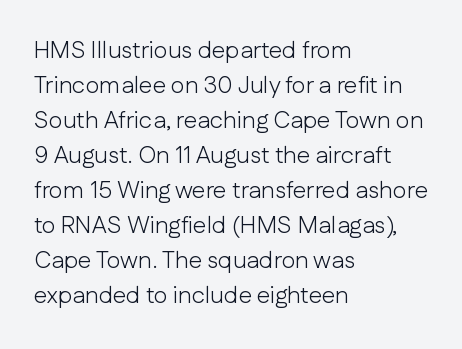
The image shows 24 px text type, upright; set left-aligned, normal line spacing (1.46x), normal letter spacing, not underlined.
